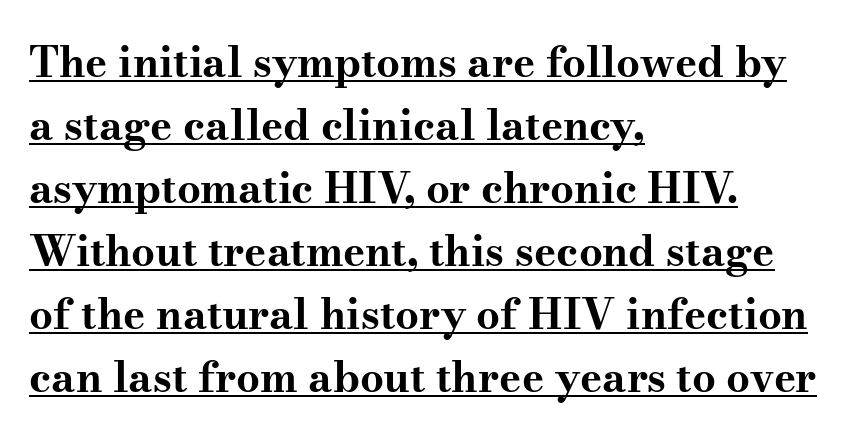
{"serif": "yes", "italic": "no", "bold": "yes", "weight": "bold", "width": "wide", "stroke_contrast": "medium", "x_height": "small", "monospaced": "no", "underline": "yes", "align": "left", "line_spacing": "normal", "line_spacing_ratio": 1.5, "letter_spacing": "normal", "letter_spacing_em": 0.0, "glyph_px": 42}
